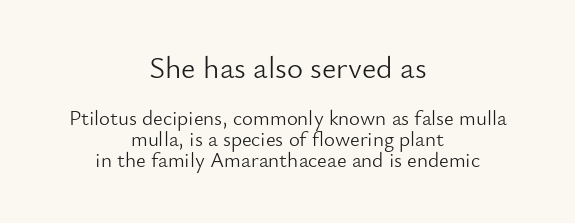
{"serif": "no", "italic": "no", "bold": "no", "weight": "light", "width": "normal", "stroke_contrast": "low", "x_height": "small", "monospaced": "no", "underline": "no", "align": "center", "line_spacing": "tight", "line_spacing_ratio": 1.0, "letter_spacing": "normal", "letter_spacing_em": 0.0, "larger_block": "first", "size_ratio": 1.48, "glyph_px": 31}
